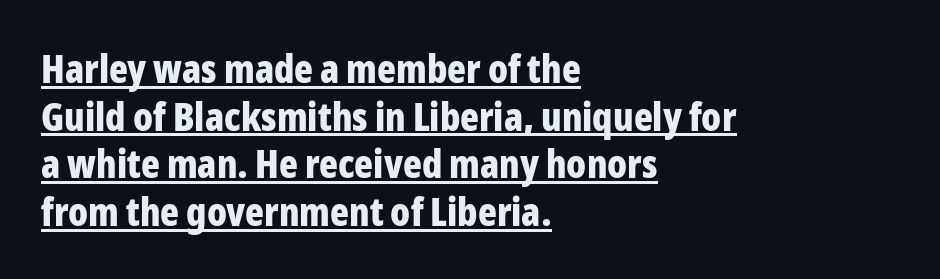
The image shows 39 px bold, condensed sans-serif type, upright; set left-aligned, line spacing 1.22x, normal letter spacing, underlined; low stroke contrast and a medium x-height.
